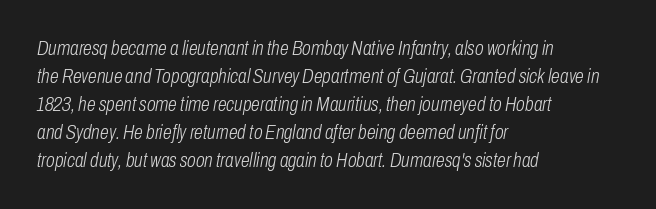
Observe the lean: these are italic letterforms. Ink coverage per letter is moderate at most. The letters sit at their default tracking, neither squeezed nor spread. This rendering uses left alignment, leaving the right contour irregular. Unmarked baselines from the first word to the last. Regular leading.
